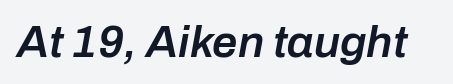
The passage shown has conventional tracking throughout. A bit beefed up — I'd call it semibold rather than bold. This sample has the flowing, uneven cadence of proportional lettering. Lines of text with bare space underneath.
